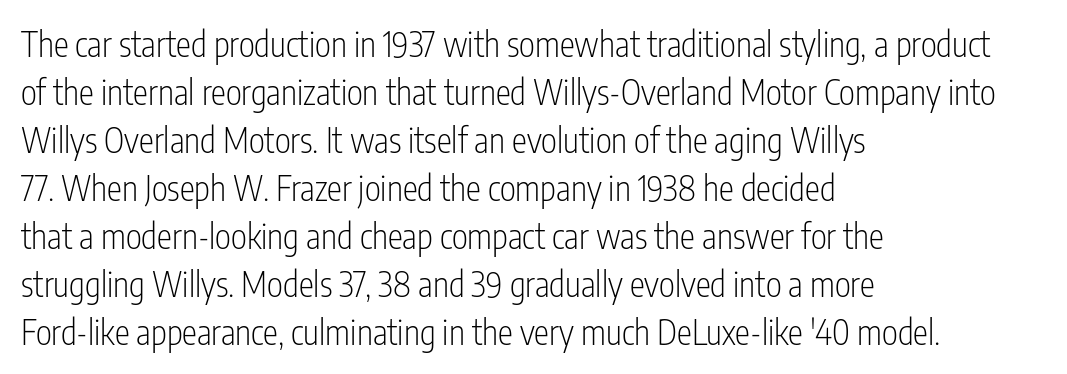
{"serif": "no", "italic": "no", "bold": "no", "weight": "light", "width": "condensed", "stroke_contrast": "low", "x_height": "medium", "monospaced": "no", "underline": "no", "align": "left", "line_spacing": "normal", "line_spacing_ratio": 1.41, "letter_spacing": "normal", "letter_spacing_em": 0.0, "glyph_px": 34}
